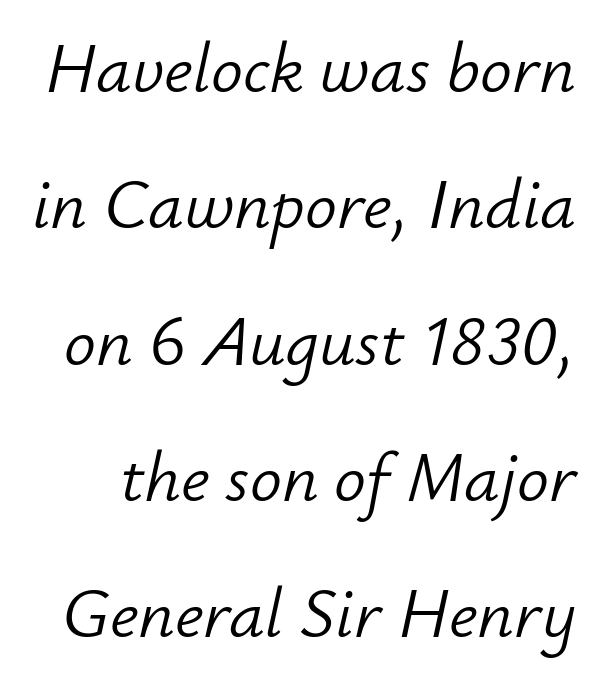
{"italic": "yes", "lean": "right", "slant_degrees": 12, "bold": "no", "weight": "light", "width": "normal", "stroke_contrast": "low", "x_height": "small", "monospaced": "no", "underline": "no", "line_spacing": "loose", "line_spacing_ratio": 1.92, "letter_spacing": "normal", "letter_spacing_em": 0.0, "glyph_px": 71}
